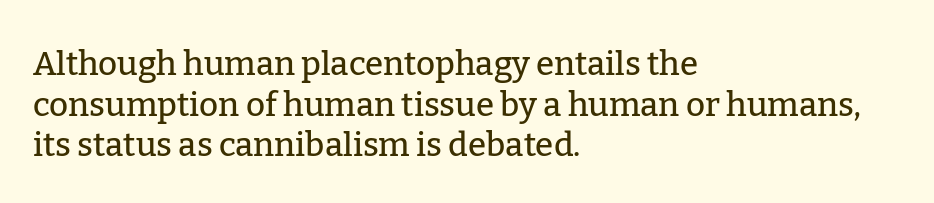
The image shows 33 px serif type, upright; set left-aligned, line spacing 1.23x, normal letter spacing, not underlined; low stroke contrast and a medium x-height.
